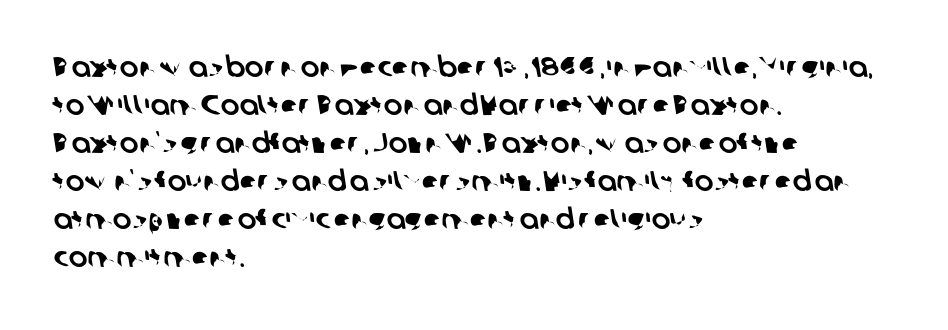
The image shows 28 px sans-serif type; set left-aligned, normal line spacing (1.36x), normal letter spacing, not underlined; low stroke contrast and a medium x-height.
